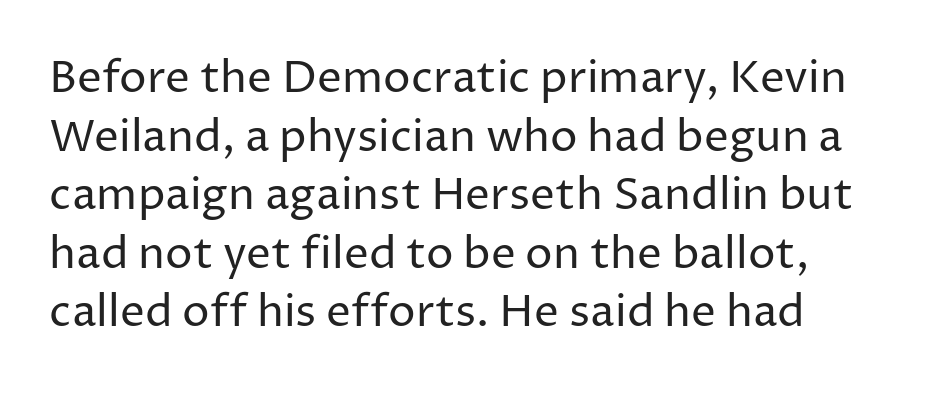
Q: Is the text bold? A: No.
Q: Is the text italic (slanted)? A: No, it is upright.
Q: Is the typeface a serif or a sans-serif typeface? A: Sans-serif.
Q: Is the text underlined? A: No.
Q: Is the spacing between letters normal or unusually wide? A: Normal.
Q: Is the spacing between lines tight, normal or loose? A: Normal.
Q: Width (condensed, normal, or wide)? A: Normal.
Q: Stroke contrast? A: Low.
Q: x-height? A: Medium.
Q: Monospaced? A: No.
